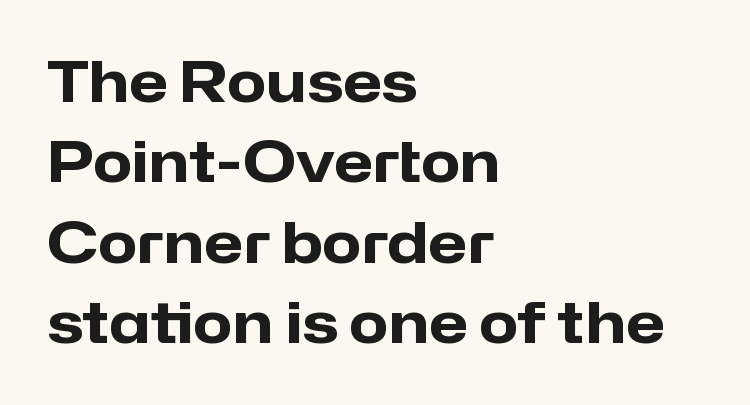
The image shows 57 px heavy sans-serif type, upright; set left-aligned, normal line spacing (1.41x), normal letter spacing, not underlined; low stroke contrast and a medium x-height.
